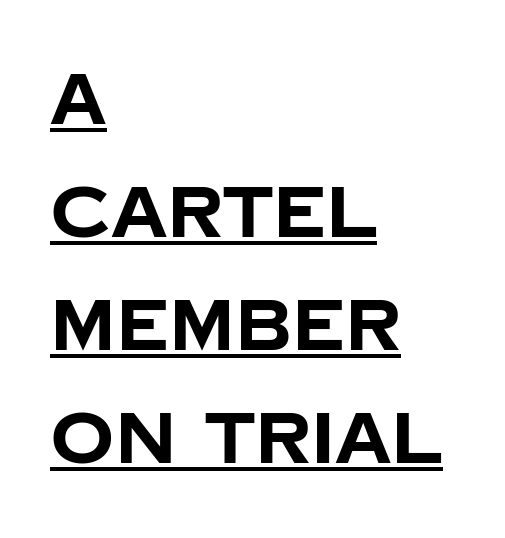
{"serif": "no", "italic": "no", "bold": "yes", "weight": "bold", "width": "normal", "stroke_contrast": "low", "x_height": "large", "monospaced": "no", "underline": "yes", "align": "left", "line_spacing": "normal", "line_spacing_ratio": 1.59, "letter_spacing": "normal", "letter_spacing_em": 0.0, "glyph_px": 71}
